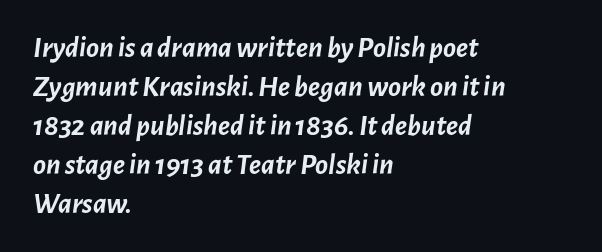
{"italic": "yes", "lean": "right", "slant_degrees": 7, "bold": "yes", "weight": "semibold", "width": "normal", "stroke_contrast": "low", "x_height": "medium", "monospaced": "no", "underline": "no", "align": "left", "line_spacing": "normal", "line_spacing_ratio": 1.3, "letter_spacing": "normal", "letter_spacing_em": 0.0, "glyph_px": 30}
